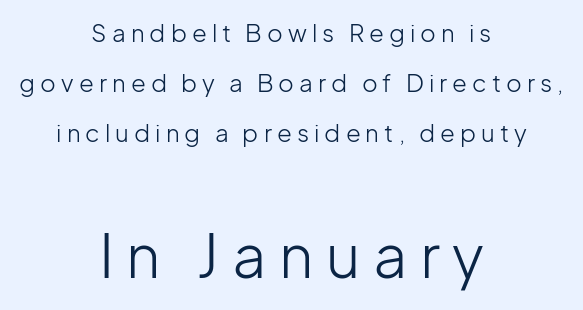
Bare-footed words on every line. These lines stack symmetrically, like a column narrowing and widening about its center. The letters look calm and open, with moderate or lighter stems. What stands out about the letter spacing? Its width — letters are far apart. You get the small type first, then a jump to larger type.
